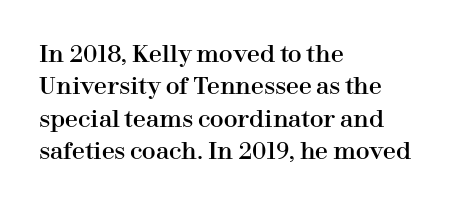
Q: Is the text italic (slanted)? A: No, it is upright.
Q: Is the text underlined? A: No.
Q: How is the paragraph aligned? A: Left-aligned.
Q: Is the spacing between letters normal or unusually wide? A: Normal.
Q: Is the spacing between lines tight, normal or loose? A: Normal.
